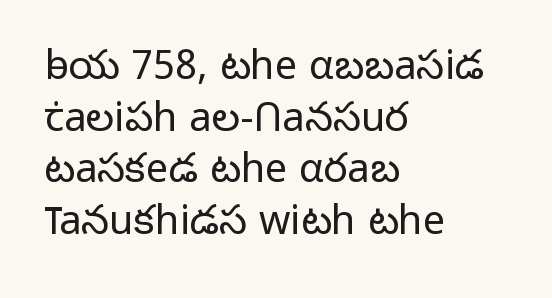
The image shows 40 px light sans-serif type, upright; set left-aligned, normal line spacing (1.29x), normal letter spacing, not underlined; low stroke contrast and a medium x-height.
